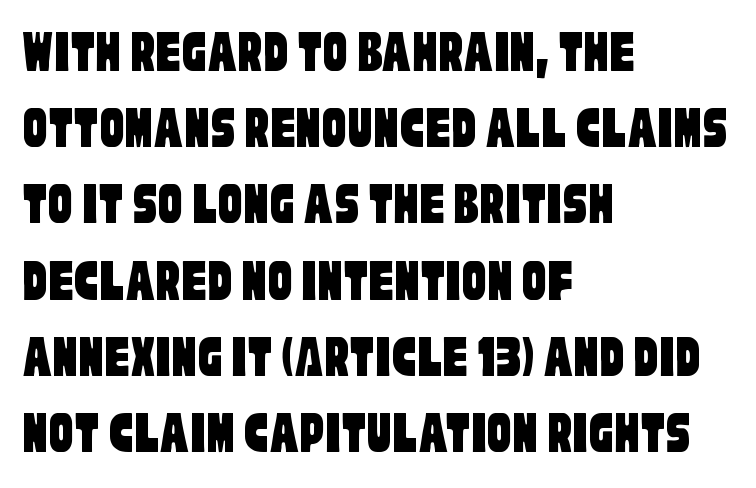
Q: Is the typeface a serif or a sans-serif typeface? A: Sans-serif.
Q: Is the text underlined? A: No.
Q: How is the paragraph aligned? A: Left-aligned.
Q: Is the spacing between letters normal or unusually wide? A: Normal.
Q: Is the spacing between lines tight, normal or loose? A: Normal.
Q: Width (condensed, normal, or wide)? A: Condensed.
Q: Stroke contrast? A: Low.
Q: x-height? A: Large.
Q: Monospaced? A: No.
